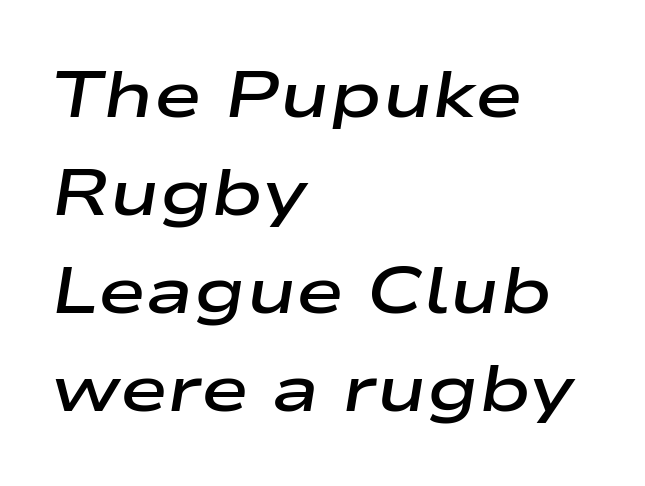
Q: Is the text bold? A: Semi-bold.
Q: Is the text italic (slanted)? A: Yes, it leans right by about 9 degrees.
Q: Is the text underlined? A: No.
Q: How is the paragraph aligned? A: Left-aligned.
Q: Is the spacing between letters normal or unusually wide? A: Normal.
Q: Is the spacing between lines tight, normal or loose? A: Normal.
Q: Width (condensed, normal, or wide)? A: Wide.
Q: Stroke contrast? A: Low.
Q: x-height? A: Medium.
Q: Monospaced? A: No.
